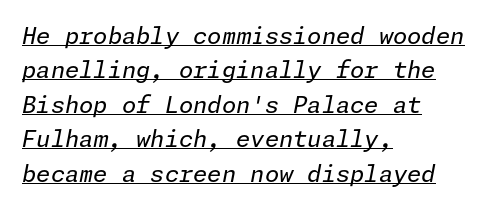
The image shows 23 px text type, italic (leaning right); set left-aligned, normal line spacing (1.5x), normal letter spacing, underlined.
